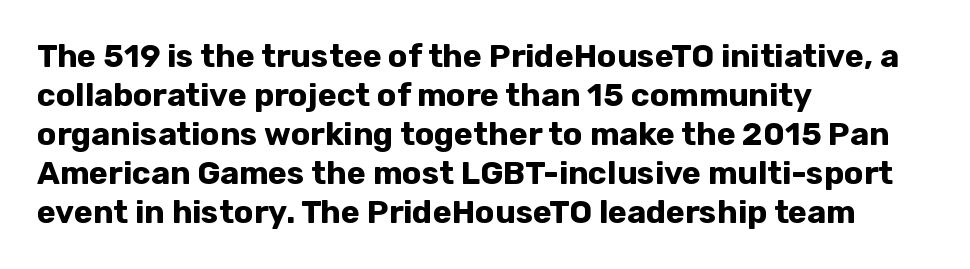
{"serif": "no", "italic": "no", "bold": "yes", "weight": "bold", "width": "normal", "stroke_contrast": "low", "x_height": "medium", "monospaced": "no", "underline": "no", "align": "left", "line_spacing_ratio": 1.22, "letter_spacing": "normal", "letter_spacing_em": 0.0, "glyph_px": 32}
